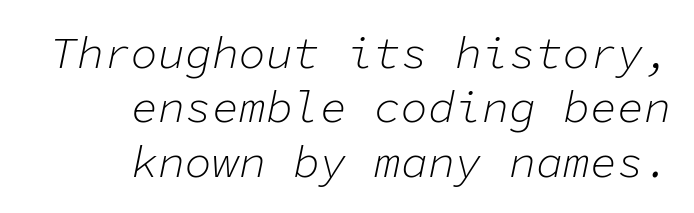
The image shows 45 px light type, italic (leaning right), monospaced; set right-aligned, line spacing 1.21x, normal letter spacing, not underlined; low stroke contrast and a medium x-height.
